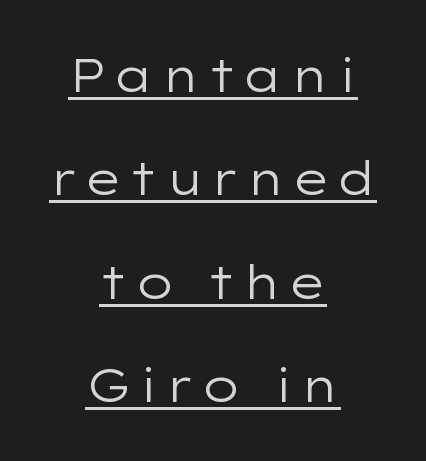
The image shows 46 px regular-weight, wide sans-serif type, upright; set centered, loose line spacing (2.25x), underlined; low stroke contrast and a medium x-height.
